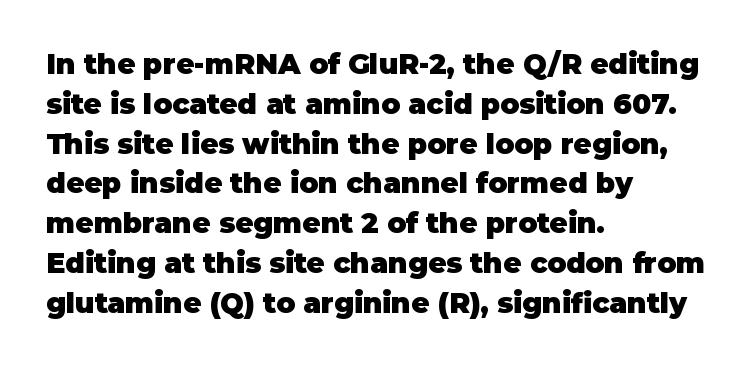
{"serif": "no", "italic": "no", "bold": "yes", "weight": "heavy", "width": "normal", "stroke_contrast": "low", "x_height": "large", "monospaced": "no", "underline": "no", "align": "left", "line_spacing": "normal", "line_spacing_ratio": 1.42, "letter_spacing": "normal", "letter_spacing_em": 0.0, "glyph_px": 28}
